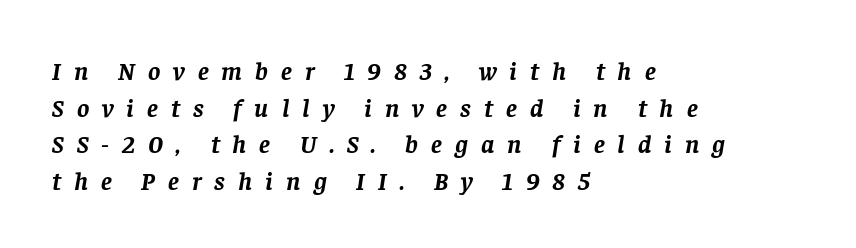
The image shows 26 px bold type, italic (leaning right); set left-aligned, normal line spacing (1.41x), unusually wide letter spacing (+0.5 em), not underlined.
